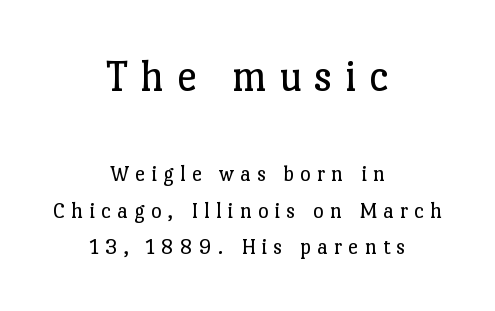
Q: Is the text bold? A: No.
Q: Is the text italic (slanted)? A: No, it is upright.
Q: Is the typeface a serif or a sans-serif typeface? A: Serif.
Q: Is the text underlined? A: No.
Q: How is the paragraph aligned? A: Centered.
Q: Is the spacing between letters normal or unusually wide? A: Unusually wide.
Q: Is the spacing between lines tight, normal or loose? A: Normal.
Q: Which block of text is set in a larger size, the first (top) or the second (bottom)? A: The first (top) one.
Q: Width (condensed, normal, or wide)? A: Normal.
Q: Stroke contrast? A: Low.
Q: x-height? A: Medium.
Q: Monospaced? A: No.
